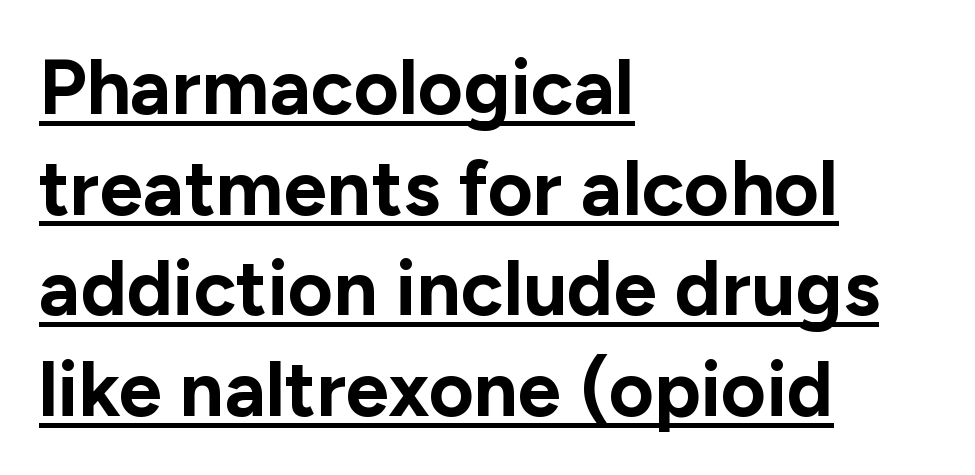
Q: Is the text bold? A: Yes.
Q: Is the text italic (slanted)? A: No, it is upright.
Q: Is the typeface a serif or a sans-serif typeface? A: Sans-serif.
Q: Is the text underlined? A: Yes.
Q: How is the paragraph aligned? A: Left-aligned.
Q: Is the spacing between letters normal or unusually wide? A: Normal.
Q: Is the spacing between lines tight, normal or loose? A: Normal.
Q: Width (condensed, normal, or wide)? A: Normal.
Q: Stroke contrast? A: Low.
Q: x-height? A: Medium.
Q: Monospaced? A: No.
